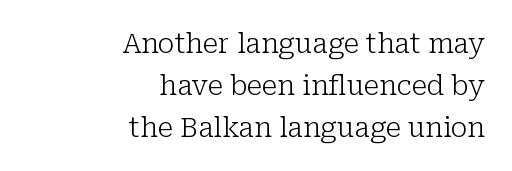
{"italic": "no", "bold": "no", "underline": "no", "align": "right", "line_spacing": "normal", "line_spacing_ratio": 1.55, "letter_spacing": "normal", "letter_spacing_em": 0.0, "glyph_px": 27}
